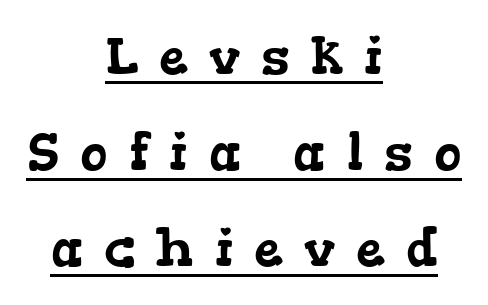
{"serif": "yes", "width": "wide", "stroke_contrast": "low", "x_height": "medium", "monospaced": "no", "underline": "yes", "align": "center", "line_spacing_ratio": 1.85, "letter_spacing": "wide", "letter_spacing_em": 0.4, "glyph_px": 52}
